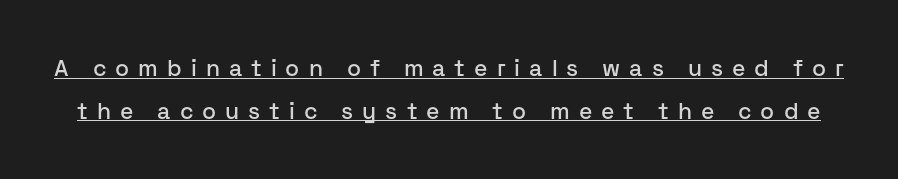
Q: Is the text italic (slanted)? A: No, it is upright.
Q: Is the text underlined? A: Yes.
Q: Is the spacing between letters normal or unusually wide? A: Unusually wide.
